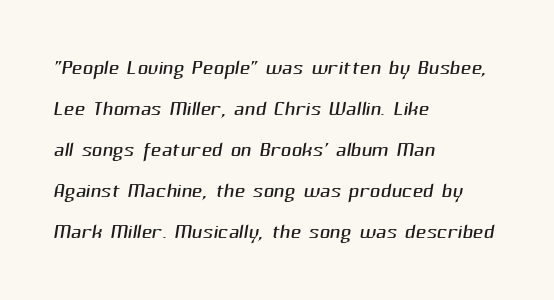
The image shows 29 px light sans-serif type; set left-aligned, normal line spacing (1.41x), normal letter spacing, not underlined; medium stroke contrast and a medium x-height.
